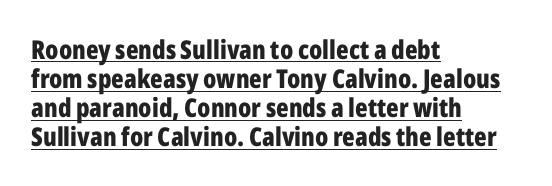
This rendering leaves character spacing at its baseline value. Layout note: lines flush left. Heavy, bold letterforms. Whoever set this chose condensed vertical rhythm over breathing room. This sample uses an upright cut, with every glyph sitting square on the baseline.
